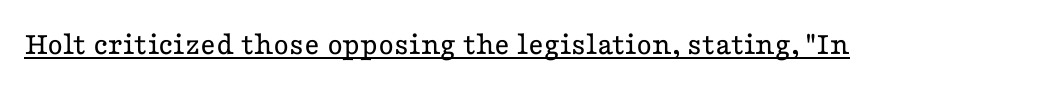
Q: Is the text bold? A: No.
Q: Is the text italic (slanted)? A: No, it is upright.
Q: Is the typeface a serif or a sans-serif typeface? A: Serif.
Q: Is the text underlined? A: Yes.
Q: Is the spacing between letters normal or unusually wide? A: Normal.
Q: Width (condensed, normal, or wide)? A: Wide.
Q: Stroke contrast? A: Low.
Q: x-height? A: Medium.
Q: Monospaced? A: No.
